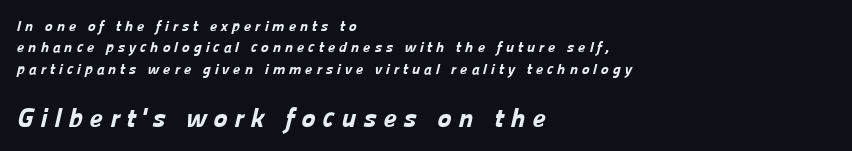
Q: Is the text bold? A: Yes.
Q: Is the text underlined? A: No.
Q: How is the paragraph aligned? A: Left-aligned.
Q: Is the spacing between letters normal or unusually wide? A: Unusually wide.
Q: Is the spacing between lines tight, normal or loose? A: Normal.
Q: Which block of text is set in a larger size, the first (top) or the second (bottom)? A: The second (bottom) one.
